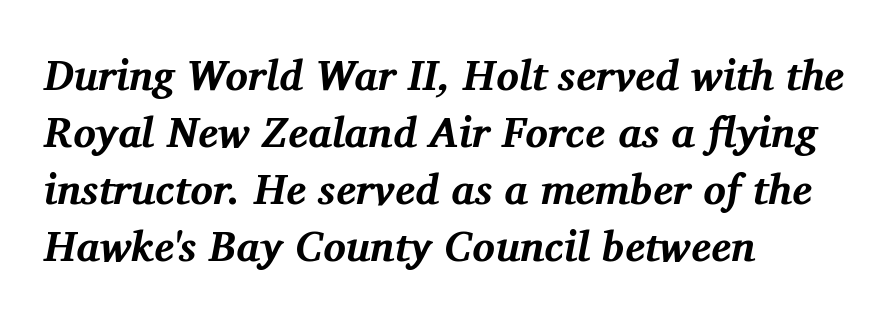
The type is set solid horizontally, with unmodified tracking. Typographic density is high because the face is bold. Check under the words: just untouched page. Is there much room between lines? A standard amount, neither cramped nor airy. The glyphs in this specimen are seriffed. You can tell it's italic because the verticals aren't actually vertical.
